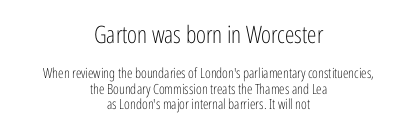
Q: Is the text bold? A: No.
Q: Is the text italic (slanted)? A: No, it is upright.
Q: Is the text underlined? A: No.
Q: How is the paragraph aligned? A: Centered.
Q: Is the spacing between letters normal or unusually wide? A: Normal.
Q: Is the spacing between lines tight, normal or loose? A: Tight.
Q: Which block of text is set in a larger size, the first (top) or the second (bottom)? A: The first (top) one.
